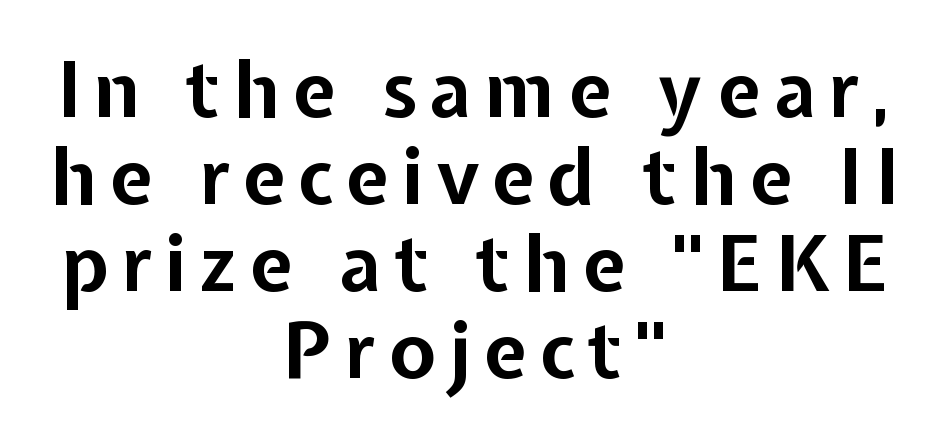
The image shows 77 px bold sans-serif type, upright; set centered, tight line spacing (1.13x), not underlined; low stroke contrast and a medium x-height.
